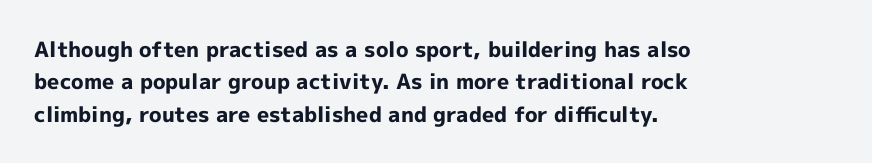
The image shows 21 px bold type, upright; set left-aligned, normal line spacing (1.54x), normal letter spacing, not underlined.
